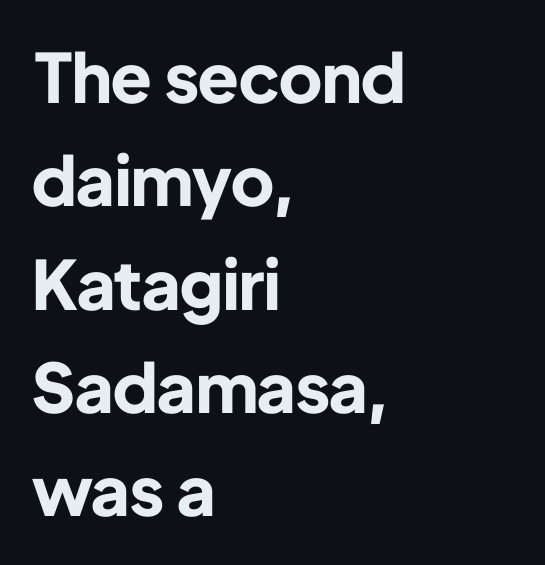
{"serif": "no", "italic": "no", "bold": "yes", "weight": "bold", "width": "normal", "stroke_contrast": "low", "x_height": "medium", "monospaced": "no", "underline": "no", "align": "left", "line_spacing": "normal", "line_spacing_ratio": 1.52, "letter_spacing": "normal", "letter_spacing_em": 0.0, "glyph_px": 68}
